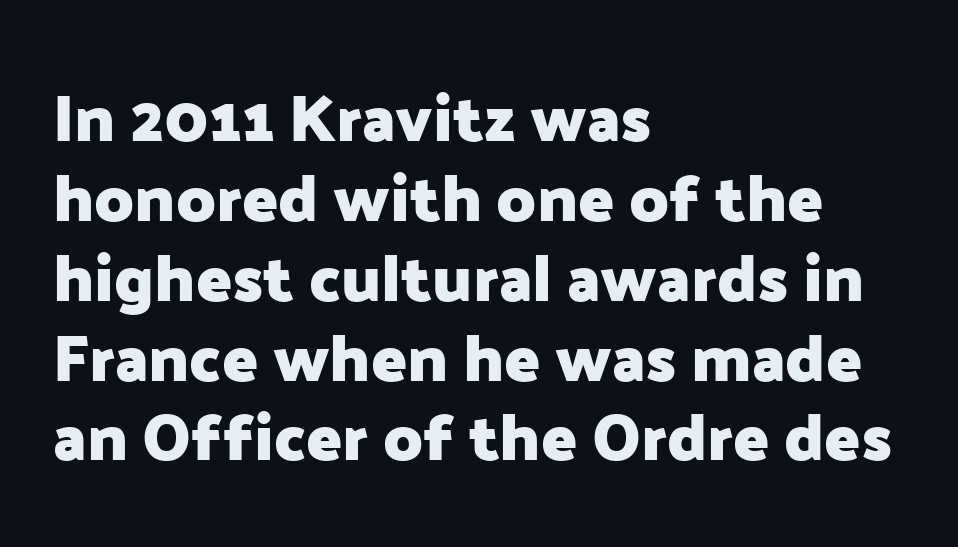
The image shows 66 px heavy sans-serif type, upright; set left-aligned, line spacing 1.21x, normal letter spacing, not underlined; low stroke contrast and a medium x-height.
